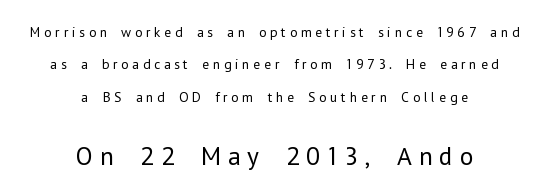
{"italic": "no", "bold": "no", "underline": "no", "align": "center", "line_spacing": "loose", "line_spacing_ratio": 2.32, "letter_spacing": "wide", "letter_spacing_em": 0.26, "larger_block": "second", "size_ratio": 1.86, "glyph_px": 26}
